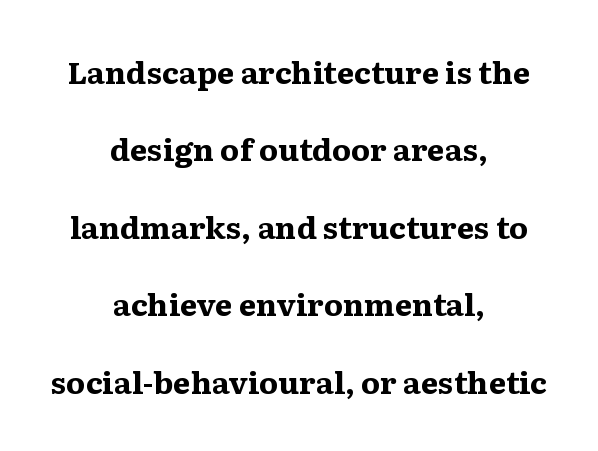
The image shows 31 px bold, wide serif type, upright; set centered, loose line spacing (2.5x), normal letter spacing, not underlined; medium stroke contrast and a medium x-height.
